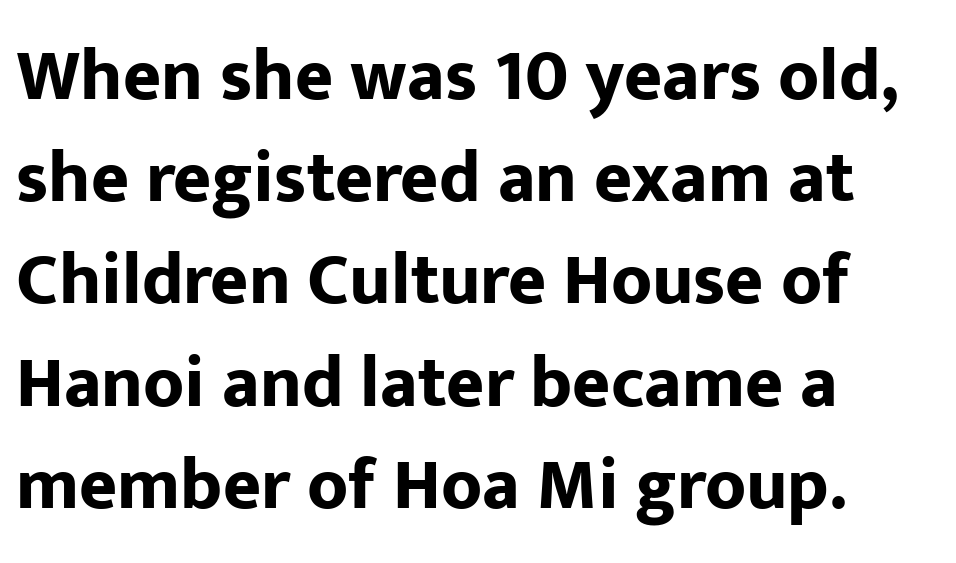
Upright lettering throughout. Notice how descenders clear the ascenders below comfortably — that's standard leading. A clean baseline with only descenders dipping below it. The letters carry no serifs — their stems end cleanly without finishing strokes. Teacher's note: observe the even left margin — that is flush-left alignment. Honestly, the letter spacing is just normal — you wouldn't notice it.
